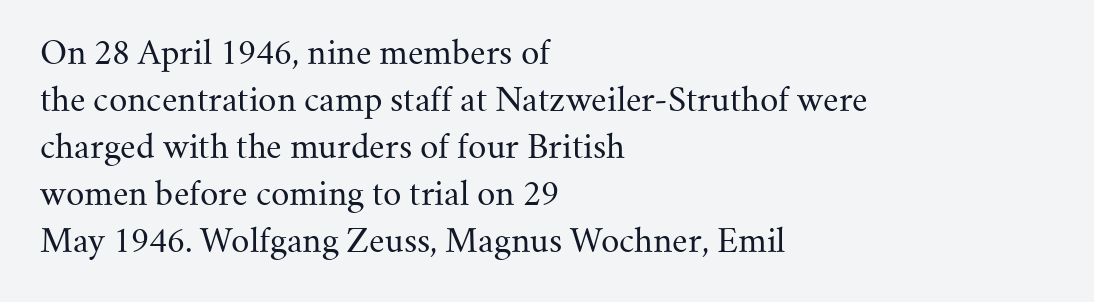
Q: Is the text bold? A: No.
Q: Is the text italic (slanted)? A: No, it is upright.
Q: Is the typeface a serif or a sans-serif typeface? A: Serif.
Q: Is the text underlined? A: No.
Q: How is the paragraph aligned? A: Left-aligned.
Q: Is the spacing between letters normal or unusually wide? A: Normal.
Q: Is the spacing between lines tight, normal or loose? A: Normal.
Q: Width (condensed, normal, or wide)? A: Normal.
Q: Stroke contrast? A: Medium.
Q: x-height? A: Small.
Q: Monospaced? A: No.
